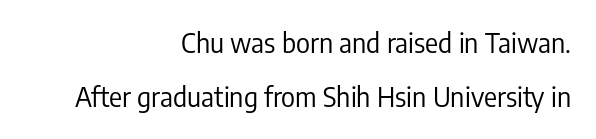
{"italic": "no", "bold": "no", "underline": "no", "align": "right", "line_spacing": "loose", "line_spacing_ratio": 2.01, "letter_spacing": "normal", "letter_spacing_em": 0.0, "glyph_px": 27}
